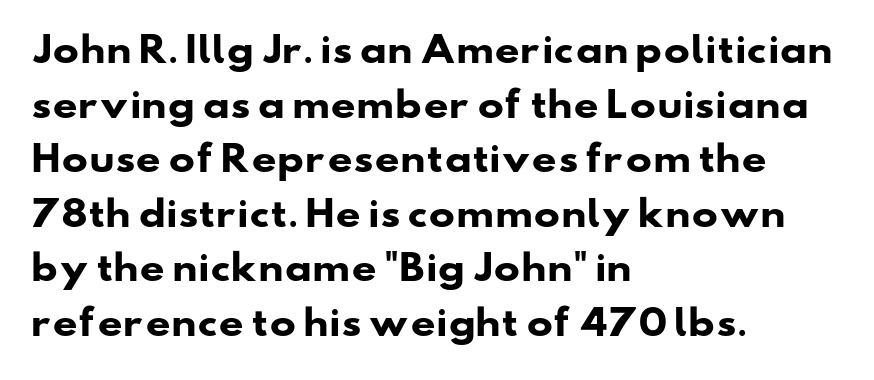
These lines carry a lot of weight — the face is fully bold. The horizontal fit of the characters is conventional and even. Character widths vary here, with narrow letters taking less room than wide ones. Serif or sans? Sans — the stroke terminals are bare. Casual observation: everything's shoved over to the left.
